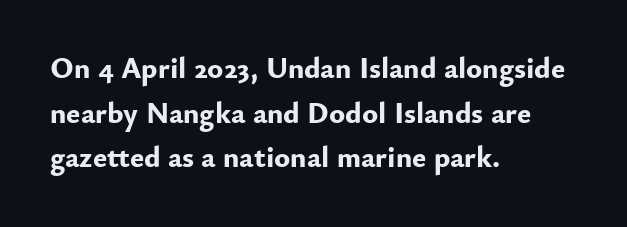
I'd call this a sans setting — the letters go barefoot. Which margin do the lines hug? The left one — the right edge is uneven. Caption: standard tracking, unaltered. This is the regular roman posture of the typeface. This rendering features lettering with no underline. Pretty heavy lettering here — definitely bold.
